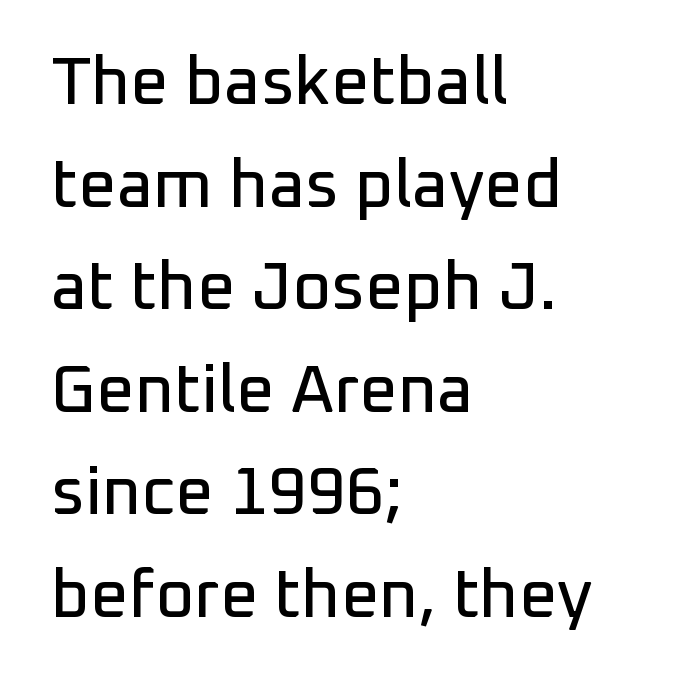
The font's upright variant was chosen for this text. Typographically, this falls in the sans-serif category. The letters sit at their default tracking, neither squeezed nor spread. Honestly, the row spacing looks completely unremarkable. Line beginnings align vertically; line endings do not. The passage shown is typed in a proportional face where columns would drift.
